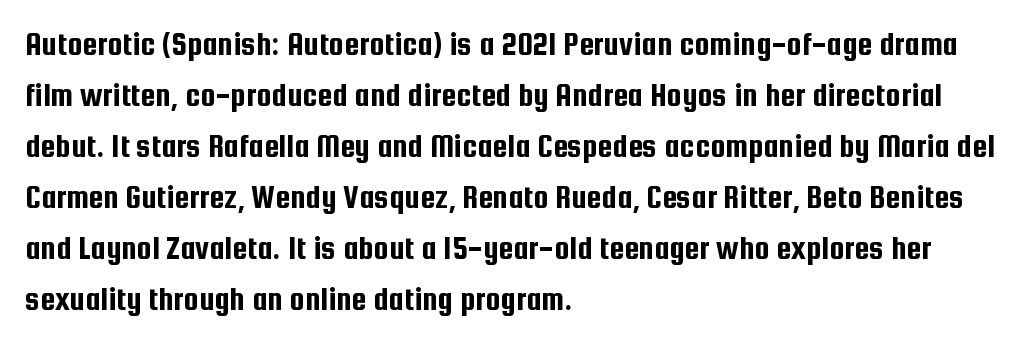
{"serif": "no", "italic": "no", "width": "condensed", "stroke_contrast": "low", "x_height": "medium", "monospaced": "no", "underline": "no", "align": "left", "line_spacing": "normal", "line_spacing_ratio": 1.5, "letter_spacing": "normal", "letter_spacing_em": 0.0, "glyph_px": 34}
